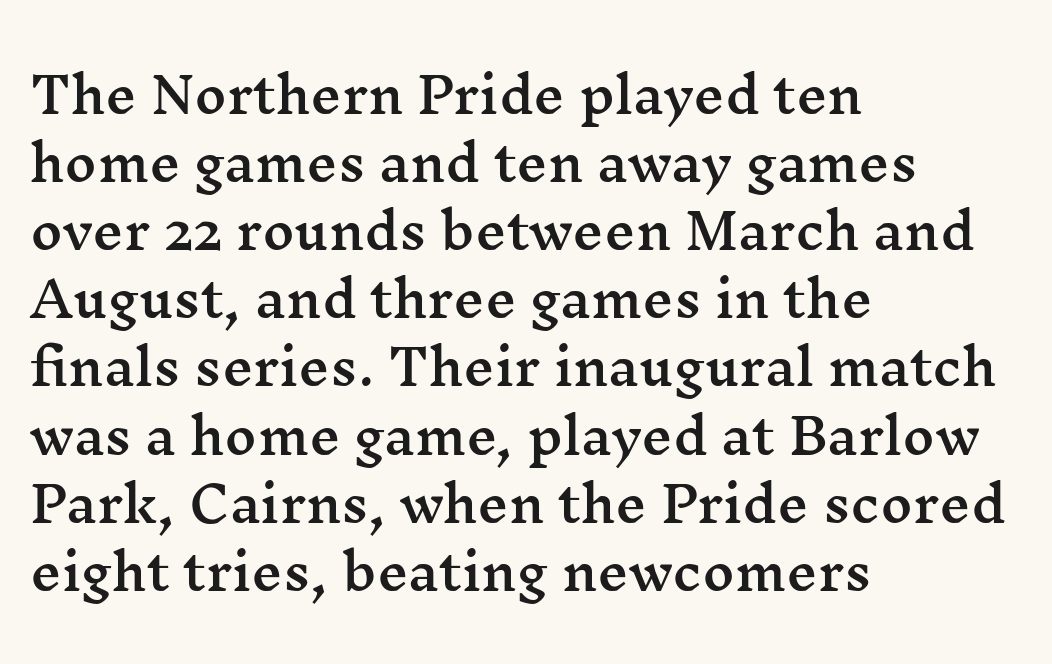
Unmarked baselines from the first word to the last. It's the straight-up-and-down kind of type. The passage shown is typed in a proportional face where columns would drift. These lines are set flush left with a ragged right edge. Each letter's strokes conclude with small projecting serifs. One glance says typical: line gaps are just what's usual.
